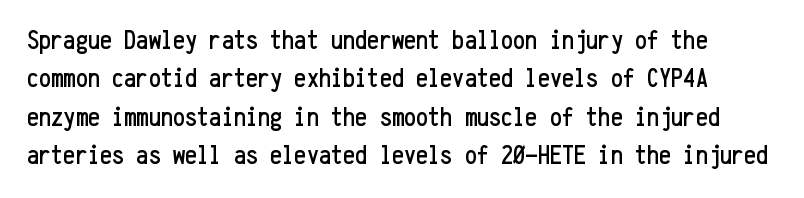
Q: Is the text italic (slanted)? A: No, it is upright.
Q: Is the text underlined? A: No.
Q: Is the spacing between letters normal or unusually wide? A: Normal.
Q: Is the spacing between lines tight, normal or loose? A: Normal.
